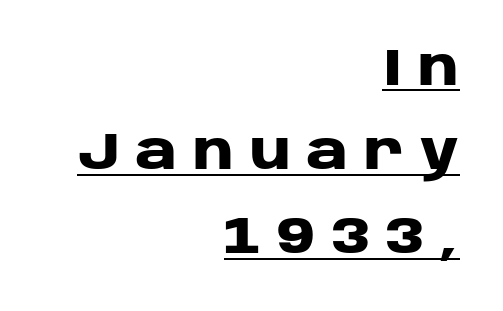
The image shows 51 px heavy, wide sans-serif type, upright; set right-aligned, normal line spacing (1.65x), unusually wide letter spacing (+0.31 em), underlined; low stroke contrast and a large x-height.
